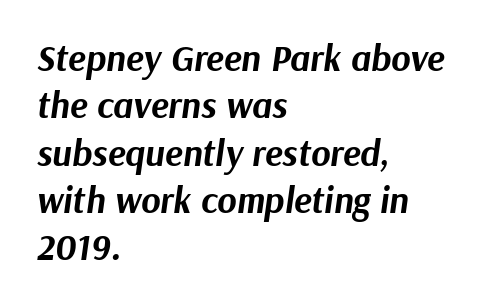
Q: Is the text bold? A: Yes.
Q: Is the text italic (slanted)? A: Yes, it leans right by about 9 degrees.
Q: Is the text underlined? A: No.
Q: How is the paragraph aligned? A: Left-aligned.
Q: Is the spacing between letters normal or unusually wide? A: Normal.
Q: Is the spacing between lines tight, normal or loose? A: Normal.
Q: Width (condensed, normal, or wide)? A: Normal.
Q: Stroke contrast? A: Medium.
Q: x-height? A: Medium.
Q: Monospaced? A: No.
